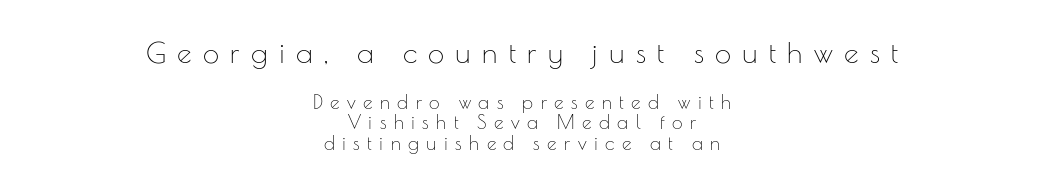
Q: Is the text bold? A: No.
Q: Is the text italic (slanted)? A: No, it is upright.
Q: Is the typeface a serif or a sans-serif typeface? A: Sans-serif.
Q: Is the text underlined? A: No.
Q: How is the paragraph aligned? A: Centered.
Q: Is the spacing between letters normal or unusually wide? A: Unusually wide.
Q: Is the spacing between lines tight, normal or loose? A: Tight.
Q: Which block of text is set in a larger size, the first (top) or the second (bottom)? A: The first (top) one.
Q: Width (condensed, normal, or wide)? A: Normal.
Q: Stroke contrast? A: Low.
Q: x-height? A: Small.
Q: Monospaced? A: No.
